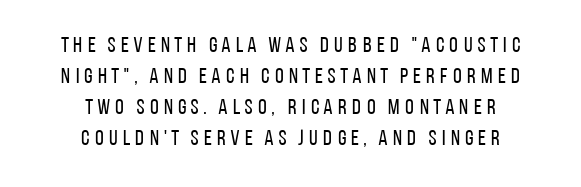
The image shows 22 px text type, upright; set centered, normal line spacing (1.41x), not underlined.
